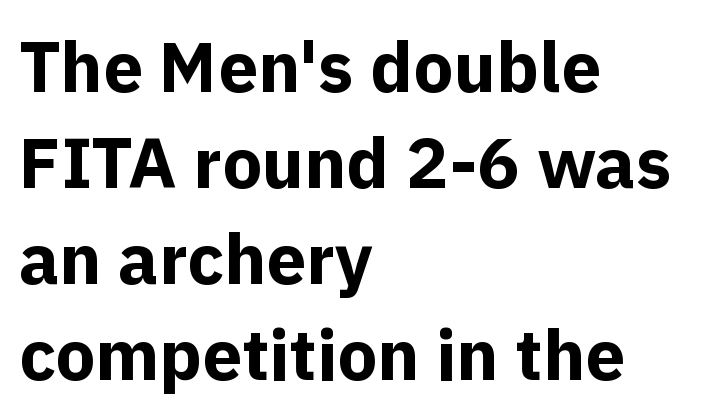
Think of a printed novel: that variable character pitch is what you see here. Each letter's strokes conclude bluntly, with no projecting serifs. The glyphs are unaccompanied by any horizontal stroke below them. Caption: bold face, heavy strokes.
